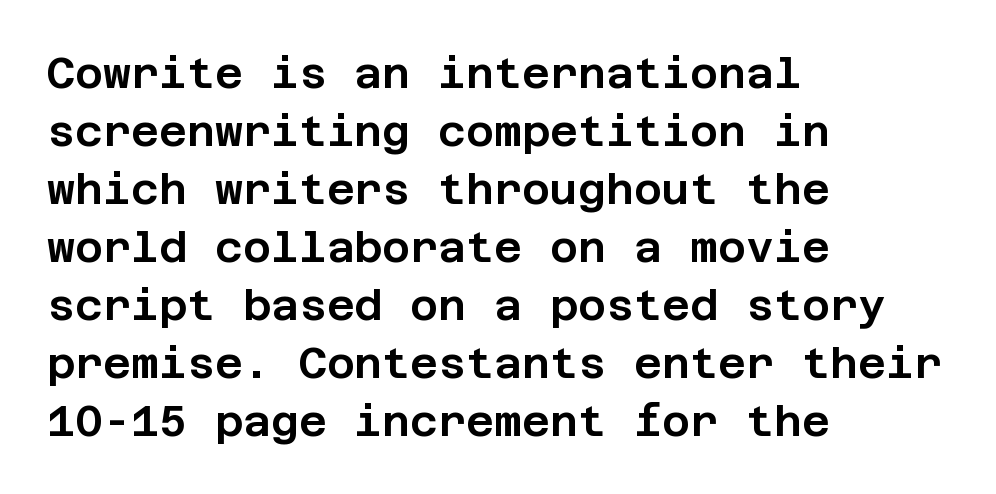
The image shows 43 px sans-serif type, upright; set left-aligned, normal line spacing (1.35x), normal letter spacing, not underlined; low stroke contrast and a large x-height.
